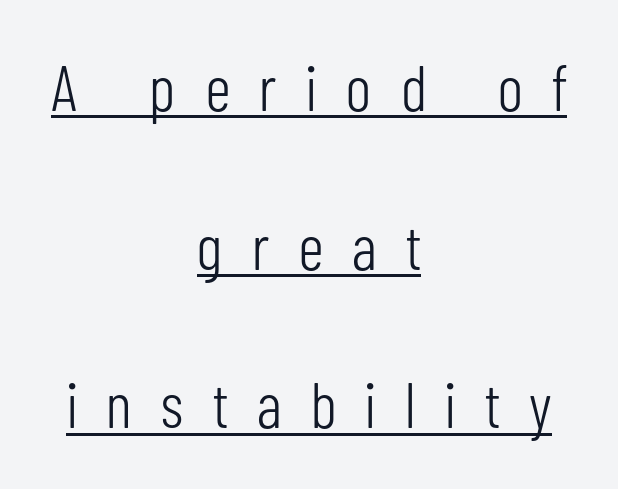
This is underlined copy, the kind a proofreader might mark for attention. No italicization has been applied; the sample stays upright. Spacing verdict: proportional, widths tailored to each character. Tracking value appears strongly positive — letters spread wide. The text block is weighted toward neither margin, spreading evenly from the middle.
